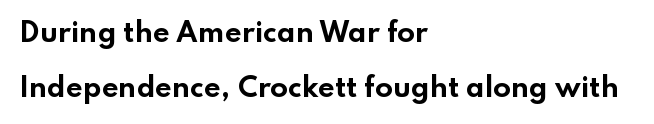
Strong, thick strokes mark this as bold type. These lines are set flush left with a ragged right edge. The passage shown has conventional tracking throughout. Line spacing here is loose.
